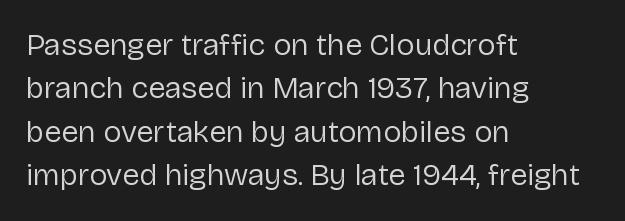
Honestly, the letter spacing is just normal — you wouldn't notice it. Font category for this specimen: sans-serif. A typesetter would call this proportional, since set widths differ per character. Plain, unruled lines of type. A normal amount of white space separates one row of letters from the next. Where is the straight margin? On the left.
